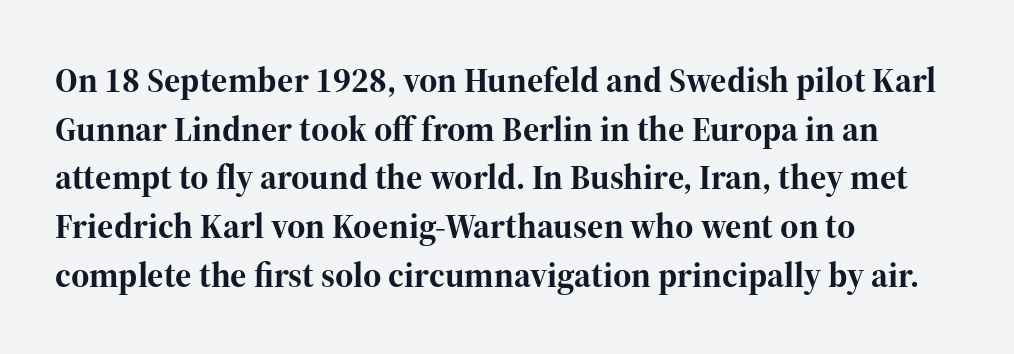
Normally led — the rows are evenly, conventionally spaced. The face used here is proportionally spaced, like ordinary book or web type. Line starts are locked; line ends wander. The glyphs are unaccompanied by any horizontal stroke below them. Every letter is thick-stroked: bold, no question. Does the lettering tilt? It doesn't — this is upright.
